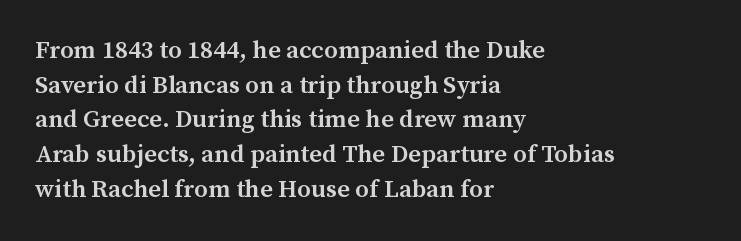
{"italic": "no", "bold": "semi", "underline": "no", "align": "left", "line_spacing": "normal", "line_spacing_ratio": 1.39, "letter_spacing": "normal", "letter_spacing_em": 0.0, "glyph_px": 25}
